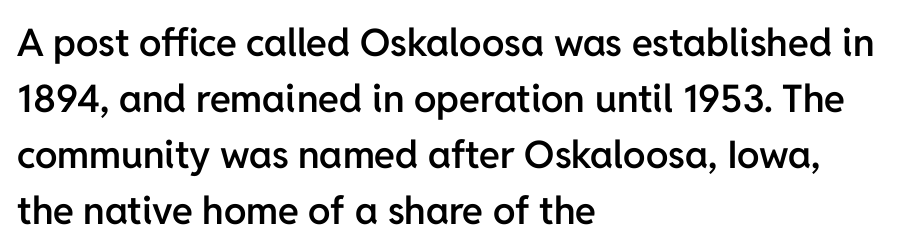
The image shows 38 px semibold sans-serif type, upright; set left-aligned, normal line spacing (1.47x), normal letter spacing, not underlined; low stroke contrast and a medium x-height.
